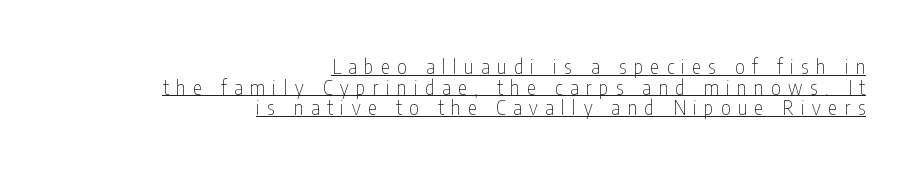
The image shows 20 px text type, upright; set right-aligned, tight line spacing (1.03x), unusually wide letter spacing (+0.38 em), underlined.
